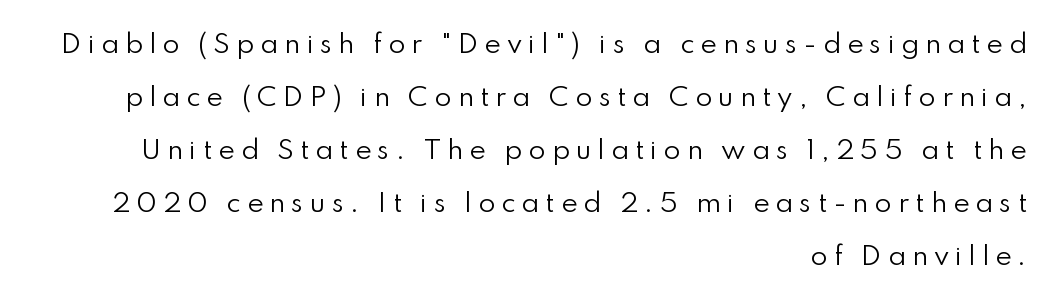
Q: Is the text bold? A: No.
Q: Is the text italic (slanted)? A: No, it is upright.
Q: Is the text underlined? A: No.
Q: How is the paragraph aligned? A: Right-aligned.
Q: Is the spacing between letters normal or unusually wide? A: Unusually wide.
Q: Is the spacing between lines tight, normal or loose? A: Loose.
